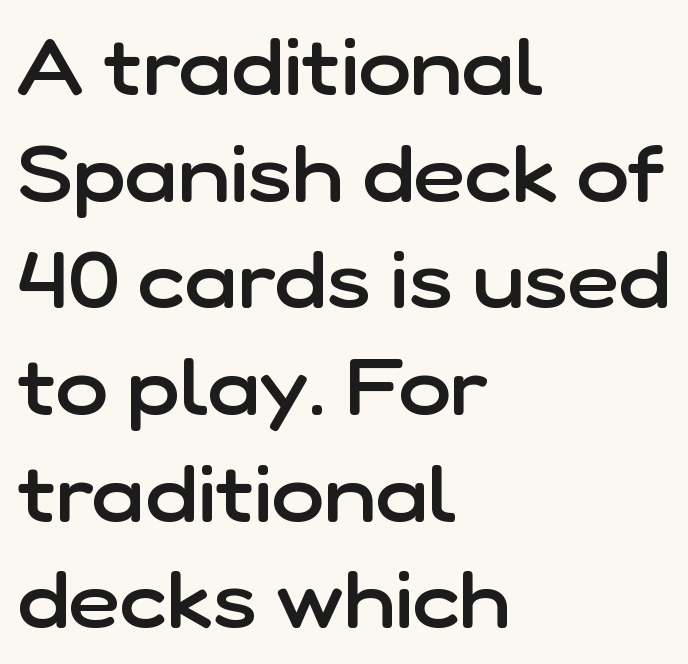
{"serif": "no", "italic": "no", "bold": "semi", "weight": "semibold", "width": "normal", "stroke_contrast": "low", "x_height": "medium", "monospaced": "no", "underline": "no", "align": "left", "line_spacing": "normal", "line_spacing_ratio": 1.35, "letter_spacing": "normal", "letter_spacing_em": 0.0, "glyph_px": 79}
